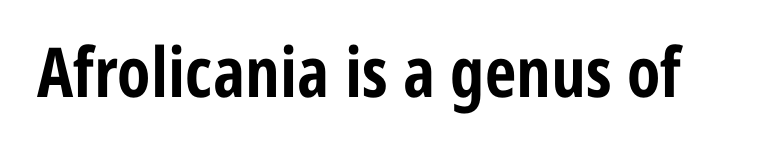
The image shows 69 px bold, condensed sans-serif type, upright; set normal letter spacing, not underlined; low stroke contrast and a medium x-height.
